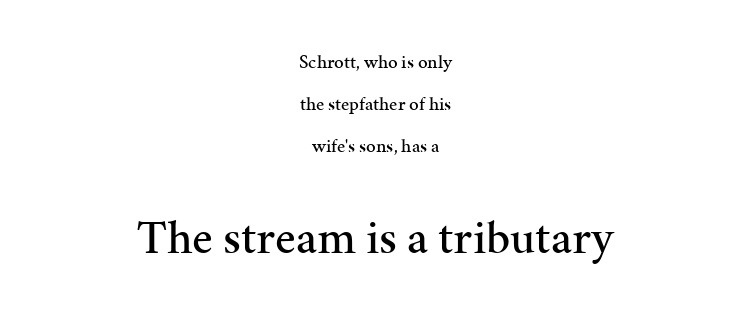
Which chunk is bigger? The second one — the bottom block dwarfs the top. These lines were composed using upright roman letters. Character widths vary here, with narrow letters taking less room than wide ones. The words here are not underlined. Is the block centered? Yes — each line is placed symmetrically about the middle.
